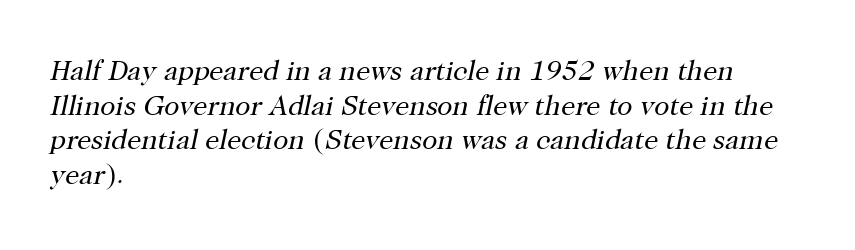
Type style note: has serifs. Slant detected: the letters are inclined. Does the copy run flush right? No — it runs flush left. Spacing verdict: proportional, widths tailored to each character. These lines keep a tight, regular rhythm from letter to letter.
